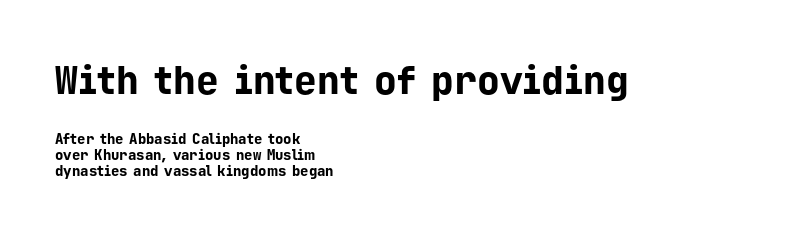
The rendering uses a bold face; every stroke is thick and dark. Vertical spacing — tight. You could count columns in this text — the font is strictly monospaced. Observe the ordinary spacing: letters are neighbours, not strangers. Posture: upright roman.
